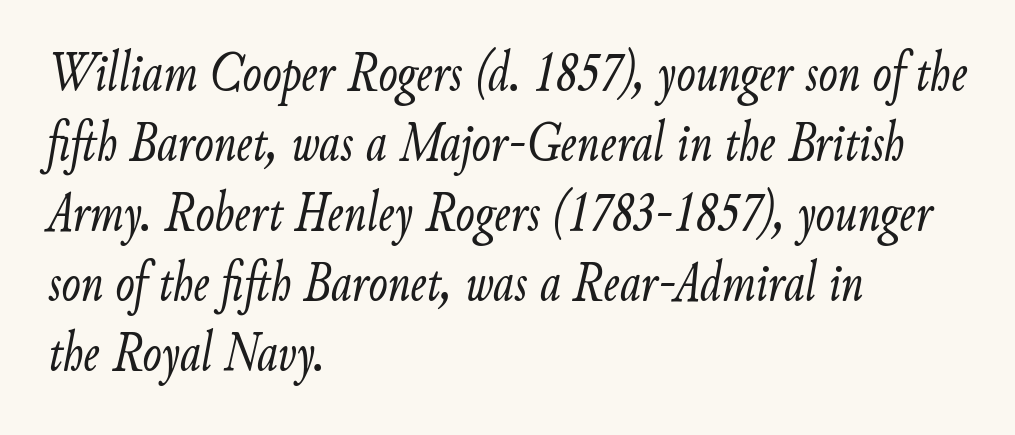
{"italic": "yes", "lean": "right", "slant_degrees": 9, "bold": "no", "weight": "light", "width": "condensed", "stroke_contrast": "low", "x_height": "small", "monospaced": "no", "underline": "no", "align": "left", "line_spacing_ratio": 1.23, "letter_spacing": "normal", "letter_spacing_em": 0.0, "glyph_px": 57}
